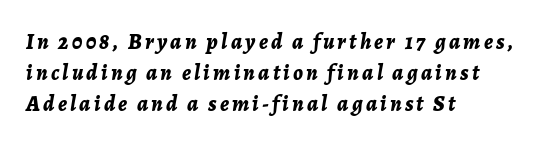
This rendering features lettering with no underline. On the weight axis this lands at bold, roughly 700. Style check: oblique. Which margin do the lines hug? The left one — the right edge is uneven. How would I describe the line gaps? Plain and ordinary.
